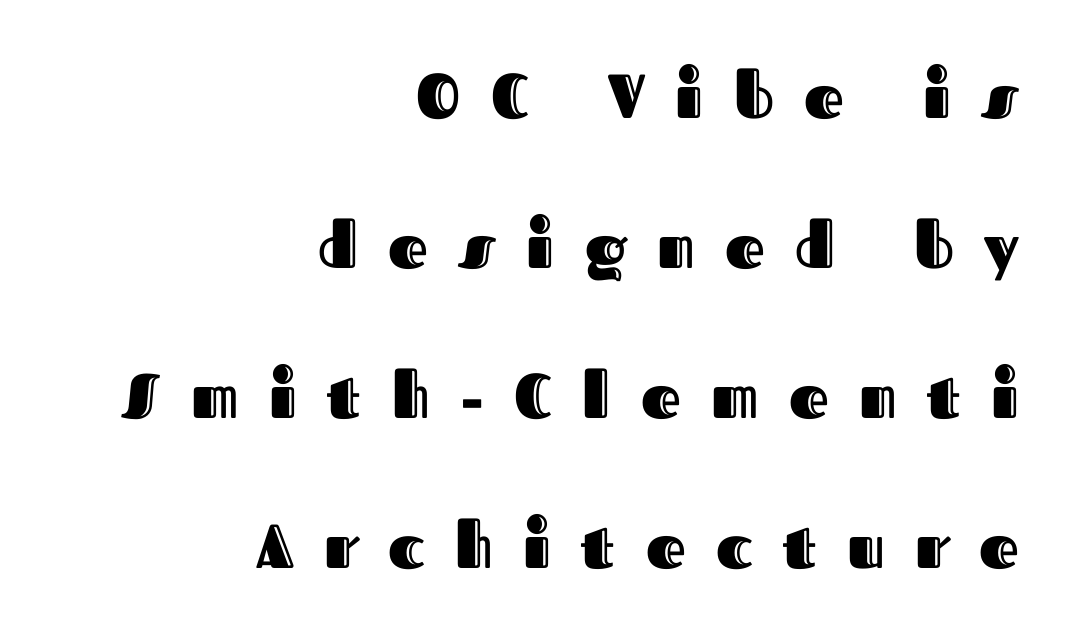
Spacing verdict: proportional, widths tailored to each character. Inter-character spacing is expanded well beyond the font's built-in metrics. The string is rendered with underlining switched off. These lines were composed using upright roman letters. Loosely led — the rows are spread out. The rendering anchors every line to the right-hand side.
